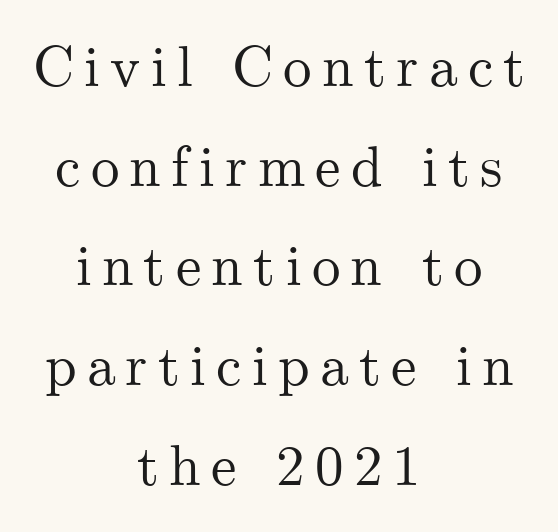
Q: Is the text italic (slanted)? A: No, it is upright.
Q: Is the typeface a serif or a sans-serif typeface? A: Serif.
Q: Is the text underlined? A: No.
Q: How is the paragraph aligned? A: Centered.
Q: Width (condensed, normal, or wide)? A: Normal.
Q: Stroke contrast? A: Medium.
Q: x-height? A: Small.
Q: Monospaced? A: No.
